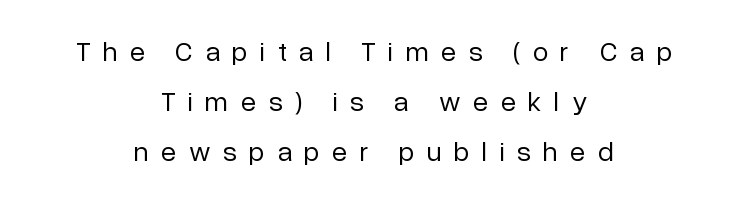
Q: Is the text bold? A: No.
Q: Is the text italic (slanted)? A: No, it is upright.
Q: Is the typeface a serif or a sans-serif typeface? A: Sans-serif.
Q: Is the text underlined? A: No.
Q: How is the paragraph aligned? A: Centered.
Q: Is the spacing between letters normal or unusually wide? A: Unusually wide.
Q: Width (condensed, normal, or wide)? A: Normal.
Q: Stroke contrast? A: Low.
Q: x-height? A: Medium.
Q: Monospaced? A: No.
